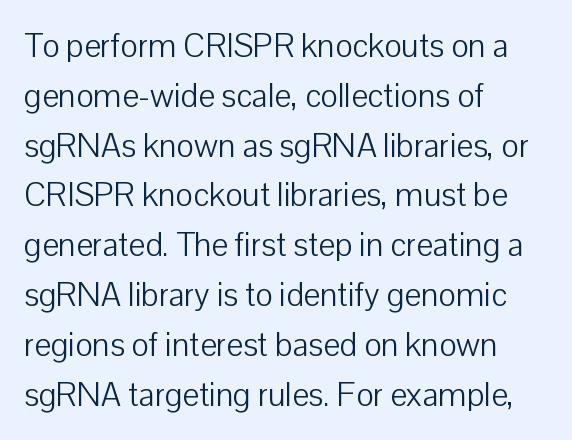
The image shows 33 px light sans-serif type, upright; set left-aligned, normal line spacing (1.51x), normal letter spacing, not underlined; low stroke contrast and a medium x-height.
